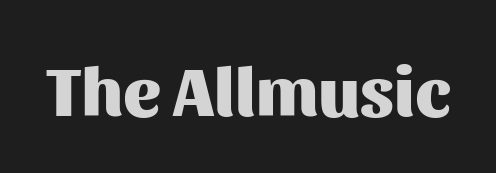
The image shows 70 px heavy sans-serif type, upright; set normal letter spacing, not underlined; medium stroke contrast and a medium x-height.
